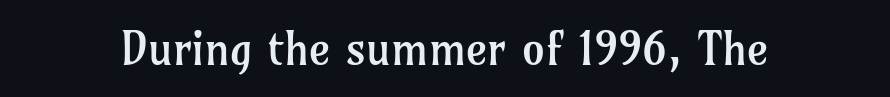
The image shows 46 px regular-weight serif type, upright; set normal letter spacing, not underlined; low stroke contrast and a medium x-height.
